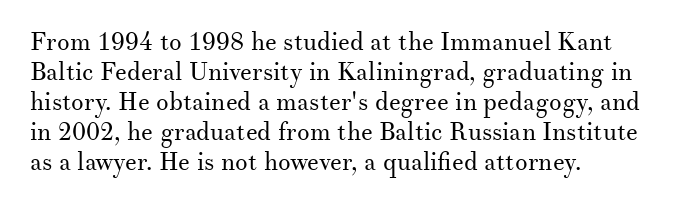
{"italic": "no", "bold": "no", "underline": "no", "align": "left", "line_spacing_ratio": 1.2, "letter_spacing": "normal", "letter_spacing_em": 0.0, "glyph_px": 25}
